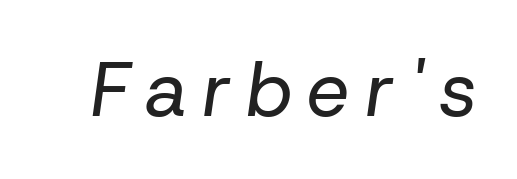
The baseline area is clear. Proportional: the letters do not fall into vertical columns. Is this a heavy cut? Hardly; it is regular or lighter. Would a proofreader flag this as italicized? Yes. Is the letter spacing exaggerated? Yes — the characters are pushed far apart.
